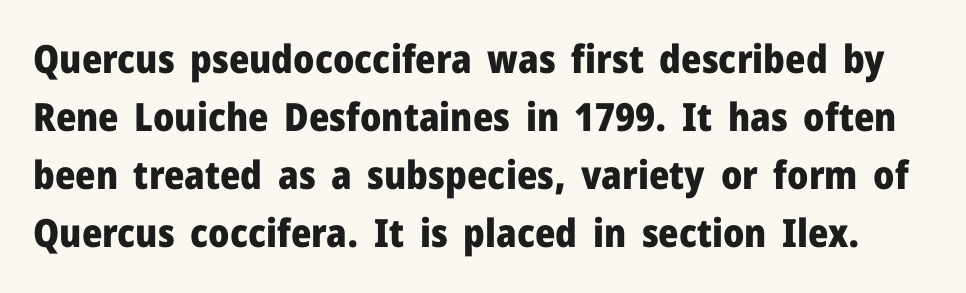
The image shows 39 px heavy sans-serif type, upright; set normal line spacing (1.49x), normal letter spacing, not underlined; low stroke contrast and a medium x-height.
